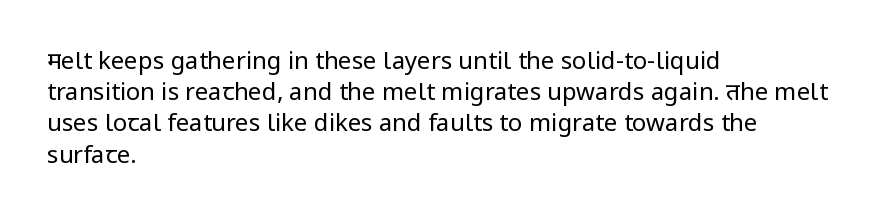
The ragged edge is on the right, which tells us the setting is flush left. The passage shown is not underscored anywhere. These lines were composed using upright roman letters. This sample uses plain, unmodified letter spacing. Reading down the column, the eye jumps a familiar distance to each next line.
